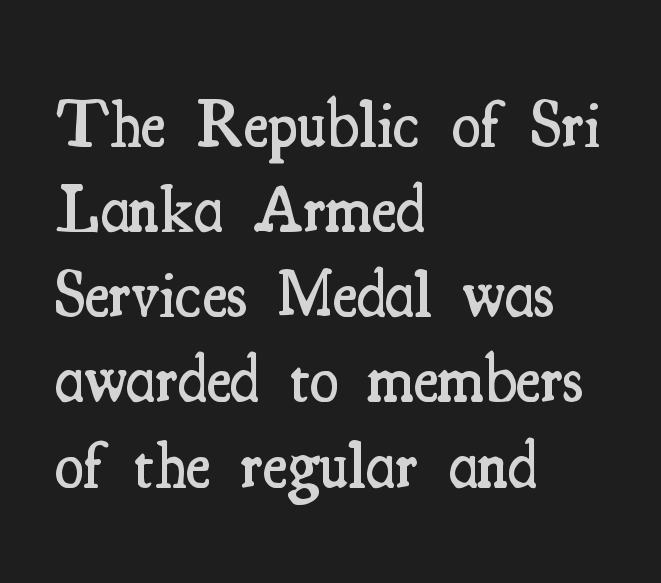
Think of a printed novel: that variable character pitch is what you see here. Type without underlining. Look at the bottom of the vertical strokes: they flare into serifs here. It's the straight-up-and-down kind of type.
